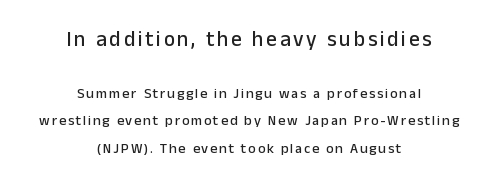
{"italic": "no", "underline": "no", "align": "center", "line_spacing": "loose", "line_spacing_ratio": 1.99, "larger_block": "first", "size_ratio": 1.5, "glyph_px": 21}
